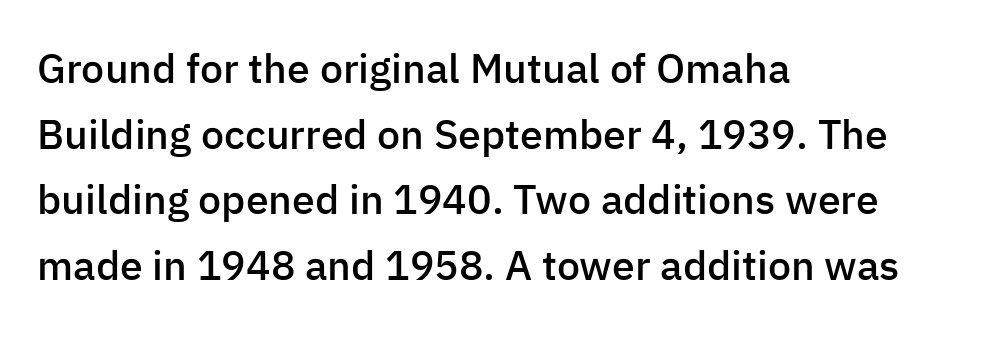
{"serif": "no", "italic": "no", "bold": "semi", "weight": "semibold", "width": "normal", "stroke_contrast": "low", "x_height": "medium", "monospaced": "no", "underline": "no", "align": "left", "line_spacing": "normal", "line_spacing_ratio": 1.6, "letter_spacing": "normal", "letter_spacing_em": 0.0, "glyph_px": 41}
